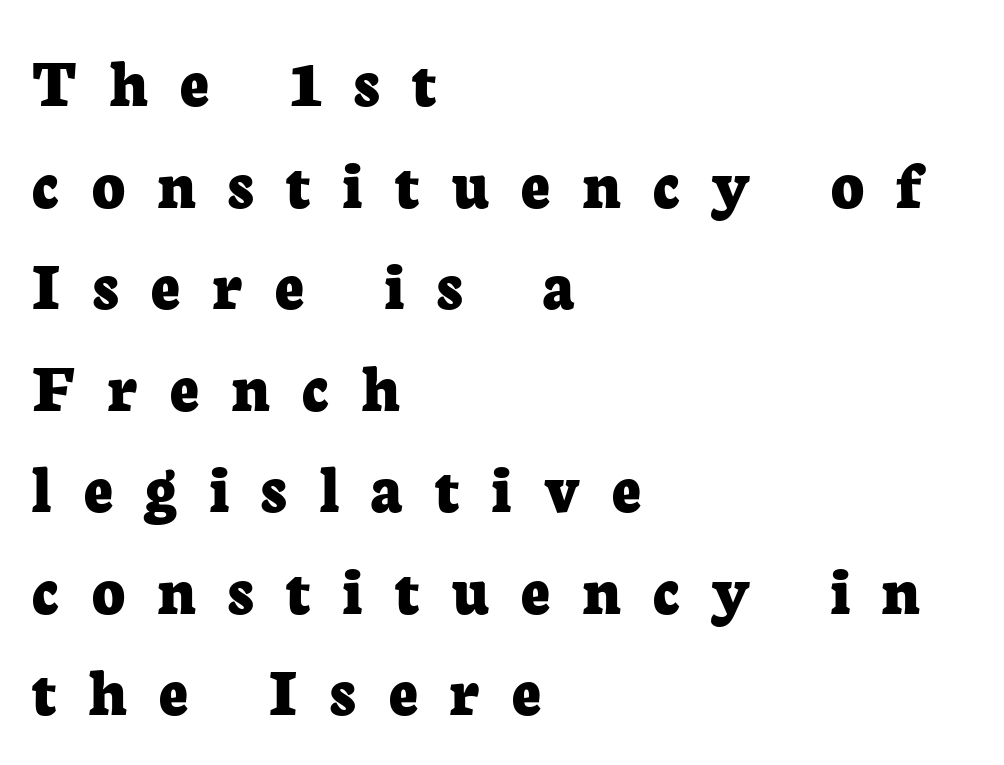
{"serif": "yes", "italic": "no", "bold": "yes", "weight": "bold", "width": "normal", "stroke_contrast": "low", "x_height": "medium", "monospaced": "no", "underline": "no", "align": "left", "line_spacing": "normal", "line_spacing_ratio": 1.43, "letter_spacing": "wide", "letter_spacing_em": 0.46, "glyph_px": 71}
